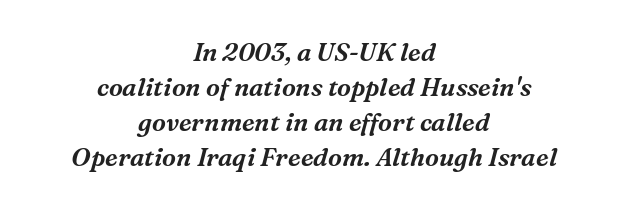
{"italic": "yes", "lean": "right", "slant_degrees": 16, "underline": "no", "align": "center", "line_spacing": "normal", "line_spacing_ratio": 1.4, "letter_spacing": "normal", "letter_spacing_em": 0.0, "glyph_px": 25}
